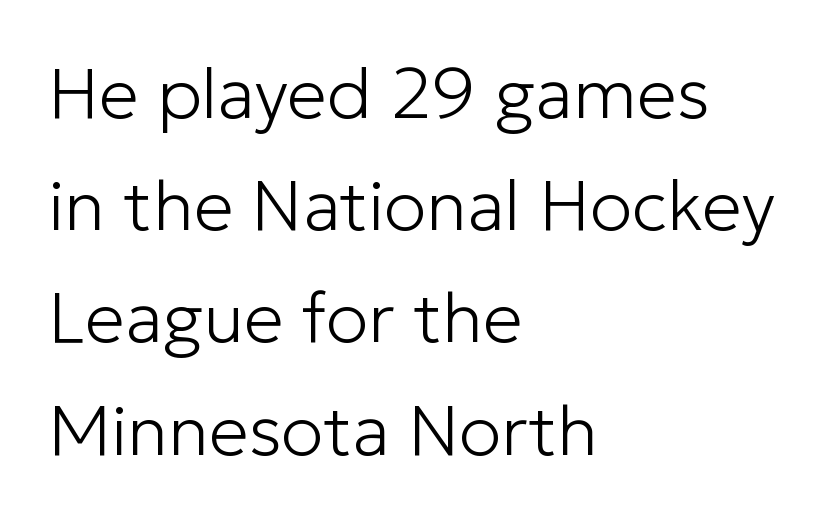
{"serif": "no", "italic": "no", "bold": "no", "weight": "light", "width": "normal", "stroke_contrast": "low", "x_height": "medium", "monospaced": "no", "underline": "no", "align": "left", "line_spacing": "normal", "line_spacing_ratio": 1.58, "letter_spacing": "normal", "letter_spacing_em": 0.0, "glyph_px": 71}
